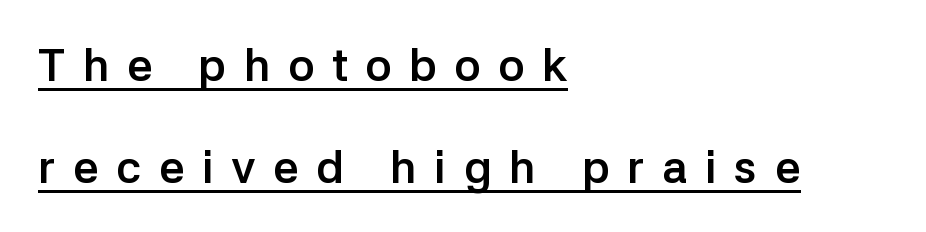
{"serif": "no", "italic": "no", "bold": "yes", "weight": "semibold", "width": "normal", "stroke_contrast": "low", "x_height": "medium", "monospaced": "no", "underline": "yes", "align": "left", "line_spacing": "loose", "line_spacing_ratio": 2.26, "letter_spacing": "wide", "letter_spacing_em": 0.39, "glyph_px": 45}
